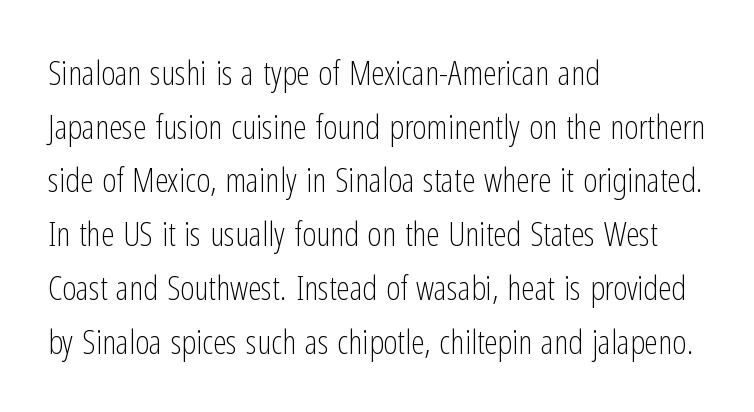
The image shows 34 px light, condensed sans-serif type, upright; set left-aligned, normal line spacing (1.58x), normal letter spacing, not underlined; low stroke contrast and a medium x-height.
